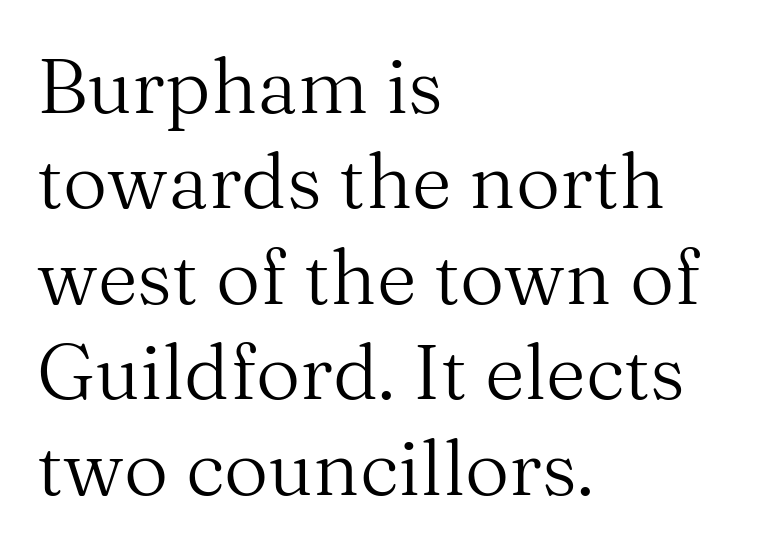
The image shows 77 px regular-weight serif type, upright; set left-aligned, line spacing 1.24x, normal letter spacing, not underlined; medium stroke contrast and a medium x-height.
